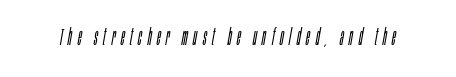
Only glyphs here, with clear space below each row. Looking at the ascenders, they clearly lean. Substantial extra tracking has been applied to these lines. Weight: not bold — regular or lighter.
